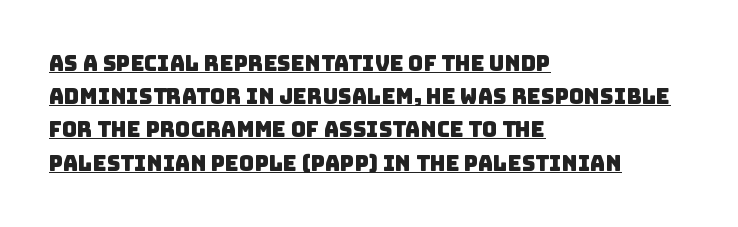
The image shows 21 px text type; set left-aligned, normal line spacing (1.58x), normal letter spacing, underlined.
